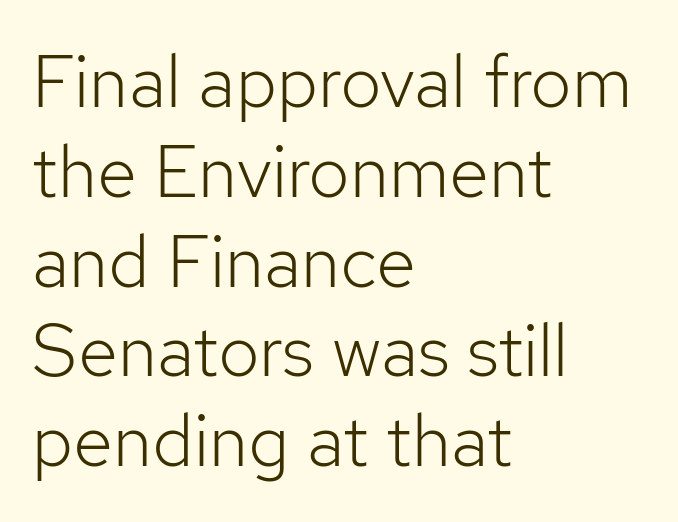
Summary of weight: not heavy and not bold. Check where the strokes stop: nothing finishes them off — pure sans. Layout note: lines flush left. Posture: vertical. Looks like regular typesetting: each glyph gets only the width it needs. The space beneath each line is pristine and unruled.
